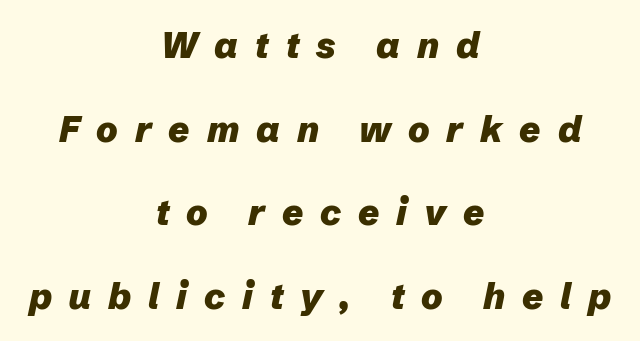
Each letter keeps its own natural width here, so spacing adapts to shape. Short note: letters widely spaced. Descenders hang freely into open space. In CSS terms this would be text-align: center.
